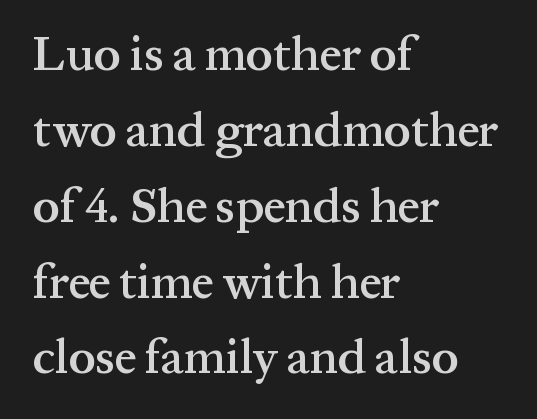
The setting favours the left margin, as ordinary paragraphs usually do. Posture: straight, roman, zero tilt. The glyphs have the mass of a demibold cut, below bold. No extra tracking has been applied to these lines. Words float on clear page, feet unadorned. Small tapered or slab feet sit at the stroke ends, so this counts as serif.
